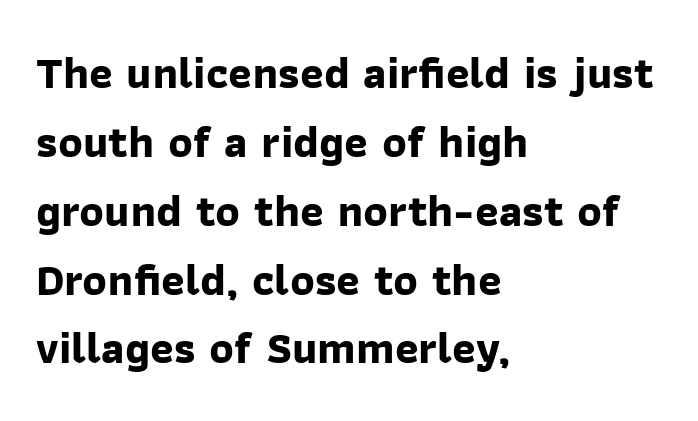
Nothing unusual about the tracking: characters are spaced as the font intends. The passage shown is typed in a proportional face where columns would drift. Each line starts at the same left margin while the right side varies. The baseline area is clear. Grotesque or geometric, the face here clearly has no serifs.
